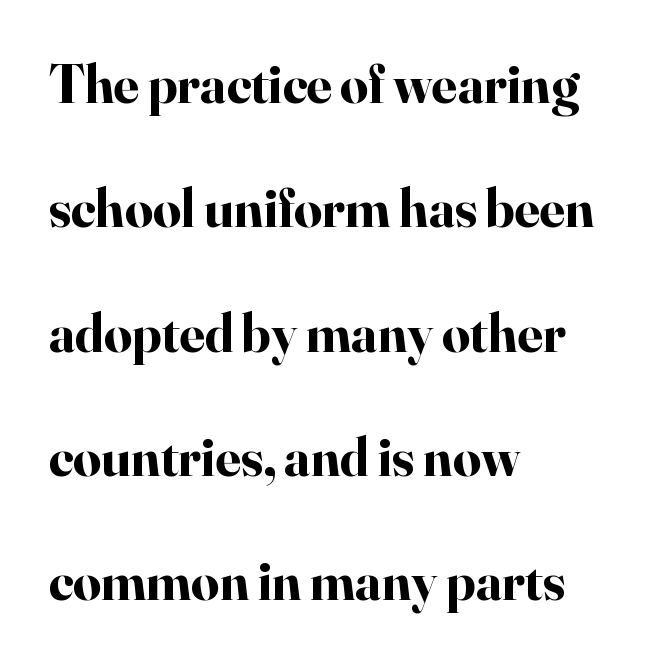
{"serif": "yes", "italic": "no", "bold": "yes", "weight": "bold", "width": "normal", "stroke_contrast": "high", "x_height": "small", "monospaced": "no", "underline": "no", "align": "left", "line_spacing": "loose", "line_spacing_ratio": 2.26, "letter_spacing": "normal", "letter_spacing_em": 0.0, "glyph_px": 55}
